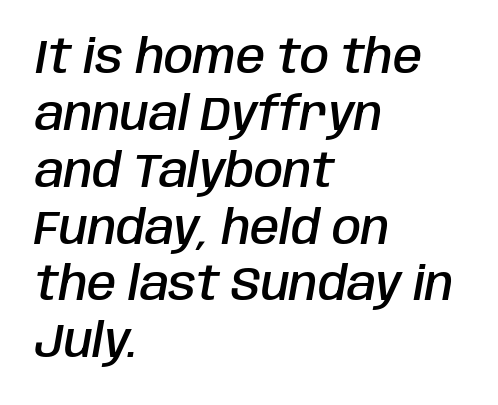
The image shows 47 px semibold, condensed type, italic (leaning right); set left-aligned, line spacing 1.21x, normal letter spacing, not underlined; low stroke contrast and a large x-height.
